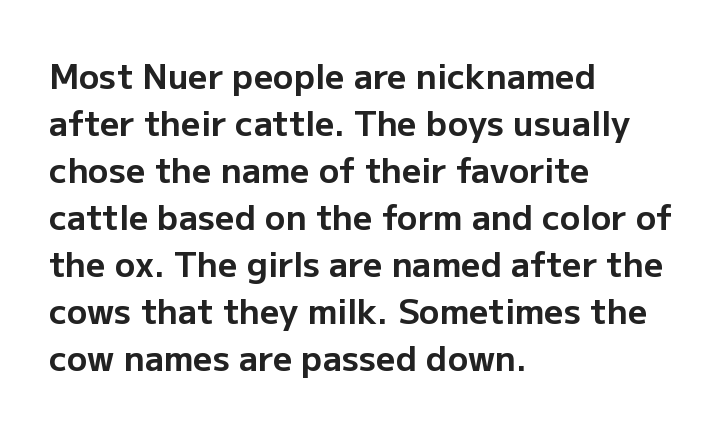
{"serif": "no", "italic": "no", "bold": "yes", "weight": "bold", "width": "normal", "stroke_contrast": "low", "x_height": "medium", "monospaced": "no", "underline": "no", "align": "left", "line_spacing": "normal", "line_spacing_ratio": 1.38, "letter_spacing": "normal", "letter_spacing_em": 0.0, "glyph_px": 34}
